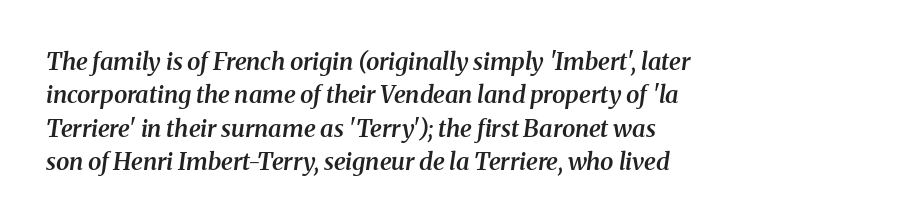
Reading down the block, your eye returns to a fixed left position each line. The designer left line spacing at the default. The baseline area is clear. How are the letters spaced? Ordinarily, with no added tracking. Designer's note — italics engaged. These lines carry some extra weight — a demibold, not a full bold.
